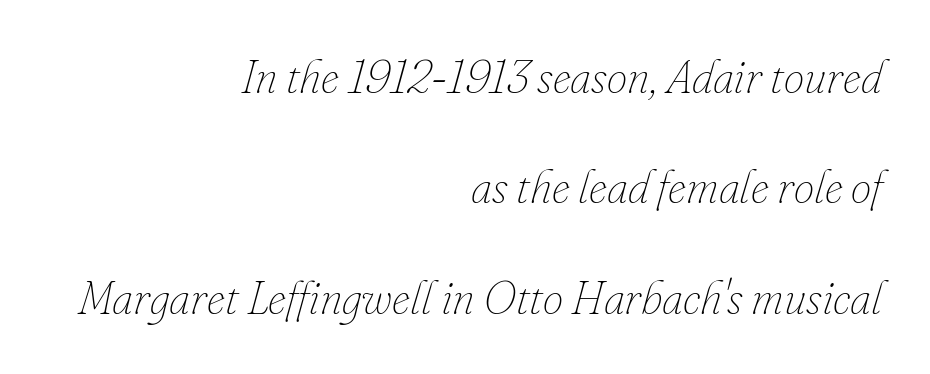
The image shows 46 px thin type, italic (leaning right); set right-aligned, loose line spacing (2.4x), normal letter spacing, not underlined; low stroke contrast and a small x-height.
